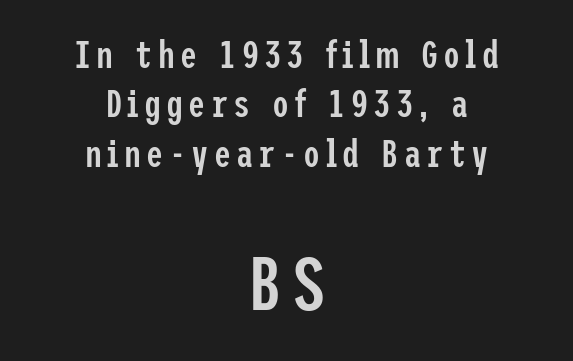
The passage is arranged like a title page — every line centered. Anything drawn beneath the words? Only blank space. Notice how the stems are strictly vertical — no italics here. A sans-serif font was chosen for this passage. The following chunk of copy outweighs the initial chunk in type size. A somewhat darkened texture: the type is semibold rather than bold.
